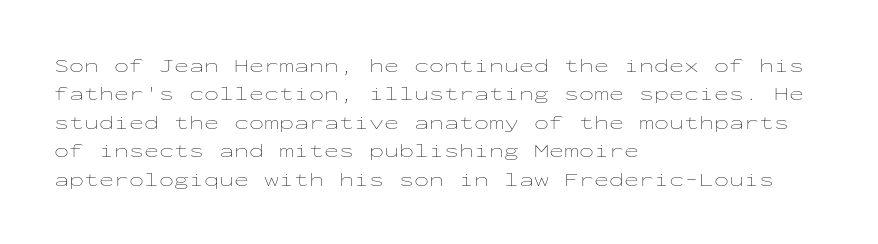
The image shows 20 px text type, upright; set left-aligned, normal line spacing (1.42x), normal letter spacing, not underlined.
